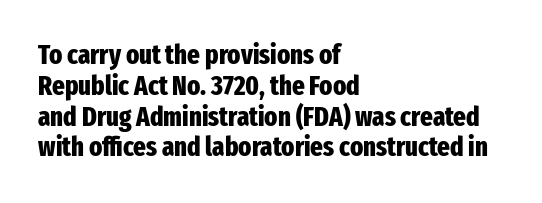
{"italic": "no", "bold": "yes", "underline": "no", "align": "left", "line_spacing": "tight", "line_spacing_ratio": 1.14, "letter_spacing": "normal", "letter_spacing_em": 0.0, "glyph_px": 27}
